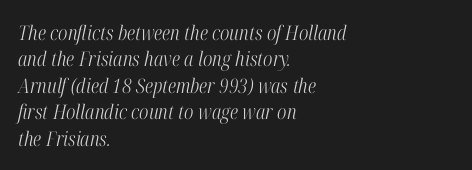
The image shows 20 px text type, italic (leaning right); set left-aligned, normal line spacing (1.32x), normal letter spacing, not underlined.
